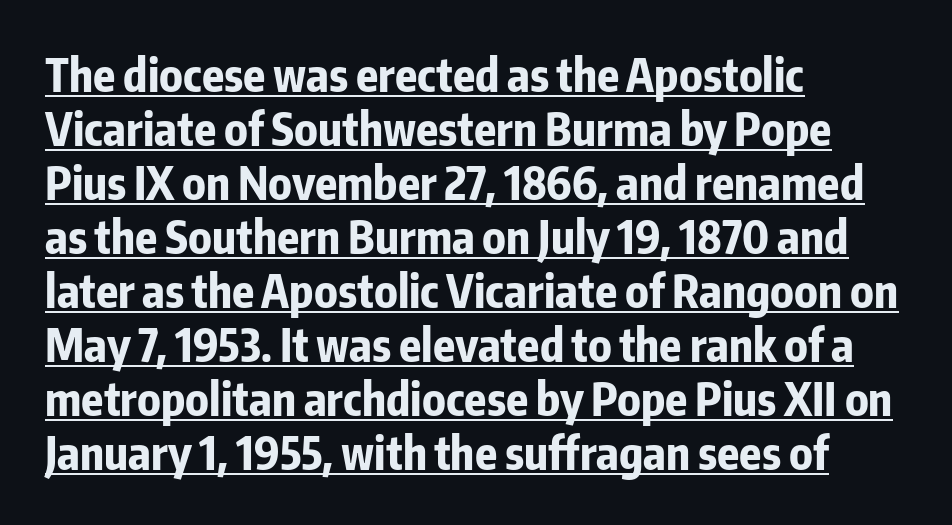
Posture: vertical. Reading down the block, your eye returns to a fixed left position each line. Strokes here are thick enough to call this a true bold. Students, observe the line beneath the letters — that is underlining. Inter-character spacing is left at the font's built-in metrics.
